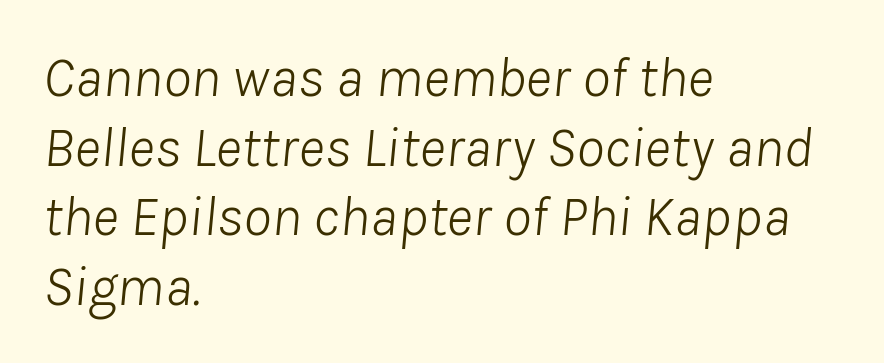
Q: Is the text bold? A: No.
Q: Is the text italic (slanted)? A: Yes, it leans right by about 8 degrees.
Q: Is the text underlined? A: No.
Q: How is the paragraph aligned? A: Left-aligned.
Q: Is the spacing between letters normal or unusually wide? A: Normal.
Q: Width (condensed, normal, or wide)? A: Normal.
Q: Stroke contrast? A: Low.
Q: x-height? A: Medium.
Q: Monospaced? A: No.
